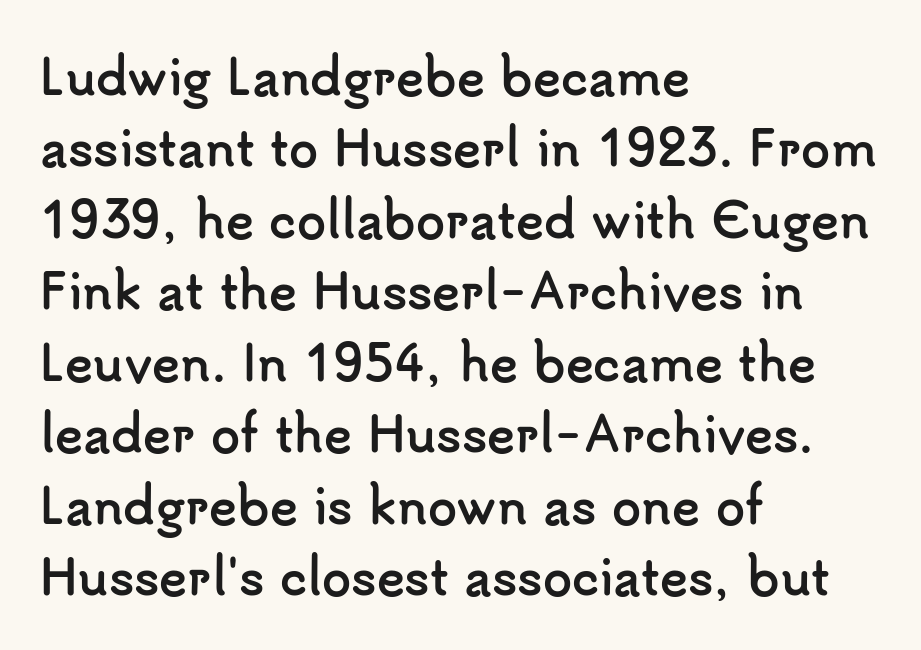
The image shows 47 px semibold sans-serif type, upright; set left-aligned, normal line spacing (1.52x), normal letter spacing, not underlined; low stroke contrast and a small x-height.
